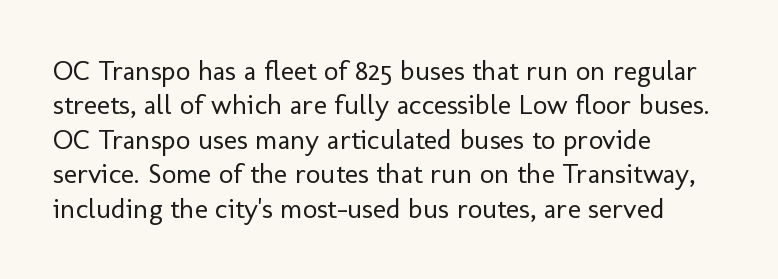
The line texture is even and compact thanks to regular tracking. Is the type heavy? It reads as light-to-regular instead. The typography opts for an upright posture over an oblique one. The foot of each line stays bare and open. The lines are quadded left. Think of a printed novel: that variable character pitch is what you see here.
